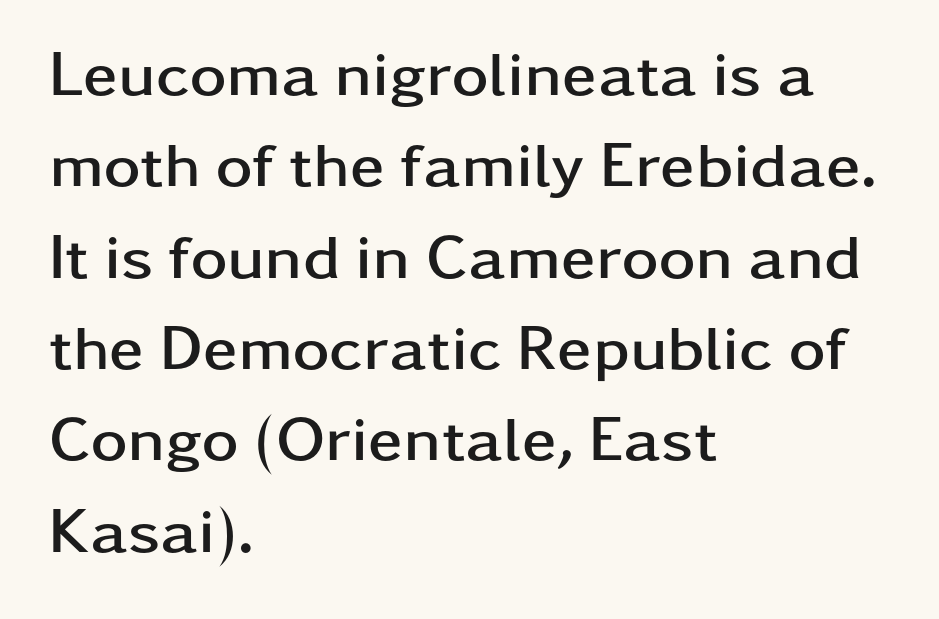
{"serif": "no", "italic": "no", "bold": "yes", "weight": "semibold", "width": "wide", "stroke_contrast": "low", "x_height": "medium", "monospaced": "no", "underline": "no", "align": "left", "line_spacing": "normal", "line_spacing_ratio": 1.45, "letter_spacing": "normal", "letter_spacing_em": 0.0, "glyph_px": 63}
